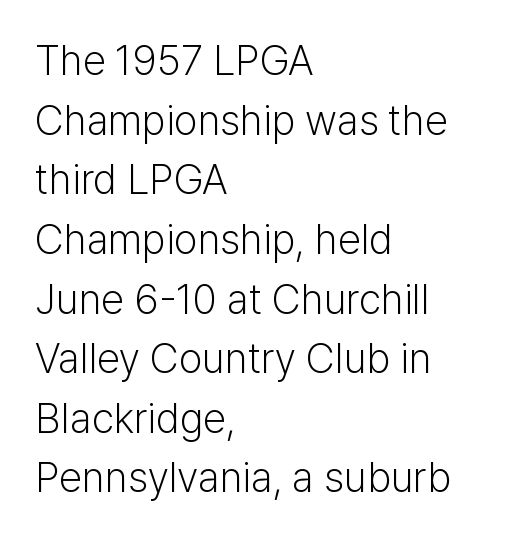
Alignment: flush left. Serifs: no, the terminals of the letterforms are clean. A typesetter would call this proportional, since set widths differ per character. Italic? Not at all — the glyphs are vertical. Weight class: somewhere from thin through regular. The designer left line spacing at the default.
